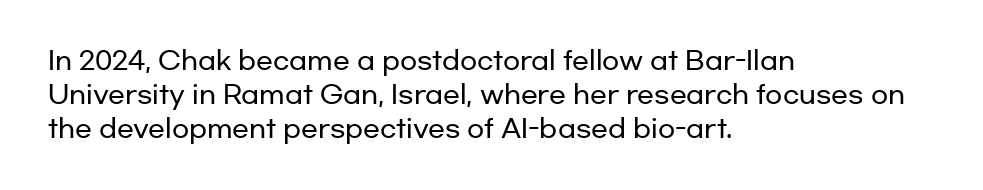
The lettering holds an erect, upright posture throughout. Nobody drew a line under any word here. This rendering uses left alignment, leaving the right contour irregular. Each new line begins a customary step beneath the previous one. Students, note that the glyphs here touch the page at normal intervals.
